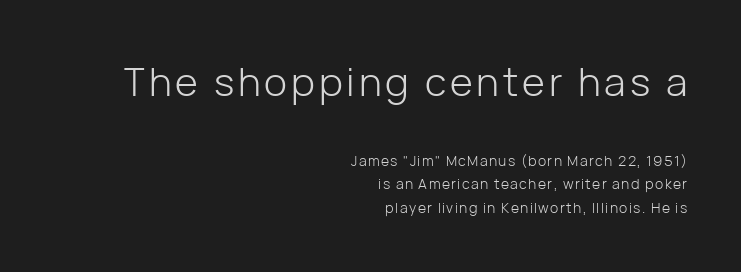
{"serif": "no", "italic": "no", "bold": "no", "weight": "light", "width": "normal", "stroke_contrast": "low", "x_height": "medium", "monospaced": "no", "underline": "no", "align": "right", "line_spacing": "normal", "line_spacing_ratio": 1.68, "larger_block": "first", "size_ratio": 2.79, "glyph_px": 39}
